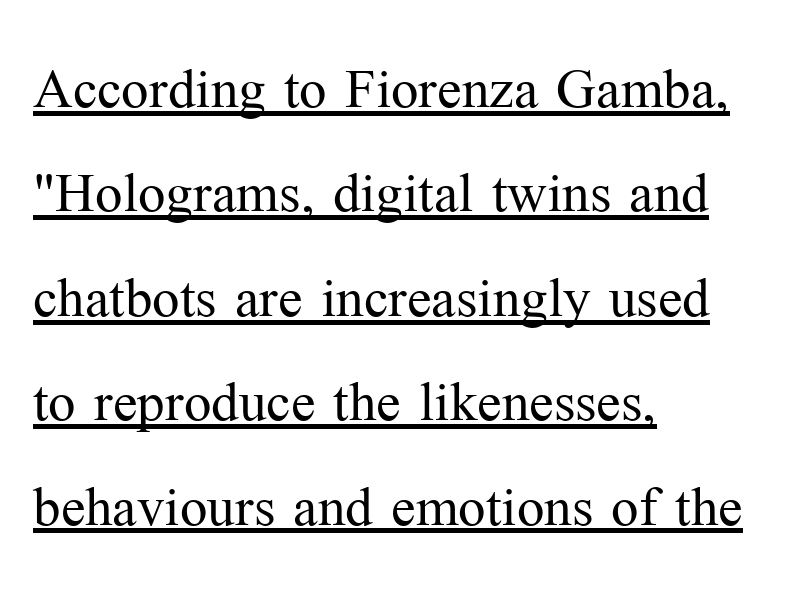
{"serif": "yes", "italic": "no", "bold": "no", "weight": "light", "width": "normal", "stroke_contrast": "medium", "x_height": "medium", "monospaced": "no", "underline": "yes", "align": "left", "line_spacing": "normal", "line_spacing_ratio": 1.43, "letter_spacing": "normal", "letter_spacing_em": 0.0, "glyph_px": 73}
